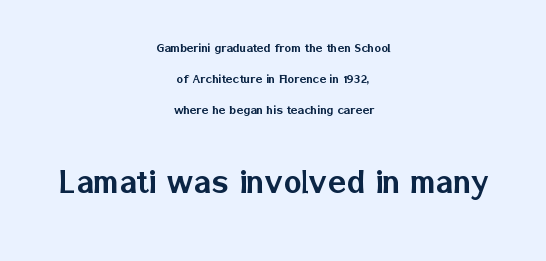
{"serif": "no", "italic": "no", "width": "normal", "stroke_contrast": "low", "x_height": "medium", "monospaced": "no", "underline": "no", "align": "center", "line_spacing": "loose", "line_spacing_ratio": 2.23, "letter_spacing": "normal", "letter_spacing_em": 0.0, "larger_block": "second", "size_ratio": 2.71, "glyph_px": 38}
